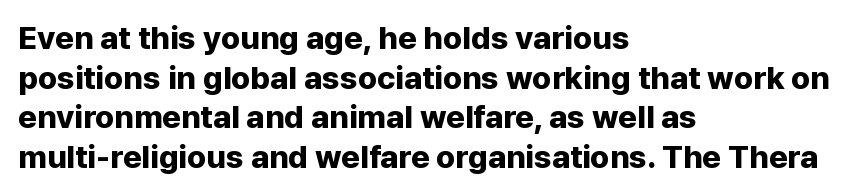
The rendering keeps characters at their native spacing. The characters display no serif detailing; their extremities are plain. The paragraph shown leans on its left margin. The font's upright variant was chosen for this text. Every letter is thick-stroked: bold, no question. Character widths vary here, with narrow letters taking less room than wide ones.
